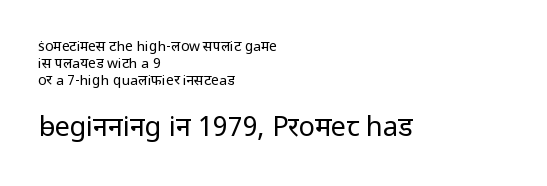
No extra tracking has been applied to these lines. Rule under the text: the space is simply empty. Every row of glyphs begins at an identical x-position on the left. Notice how the stems are strictly vertical — no italics here. Block two is the big one; block one sits smaller above it.
